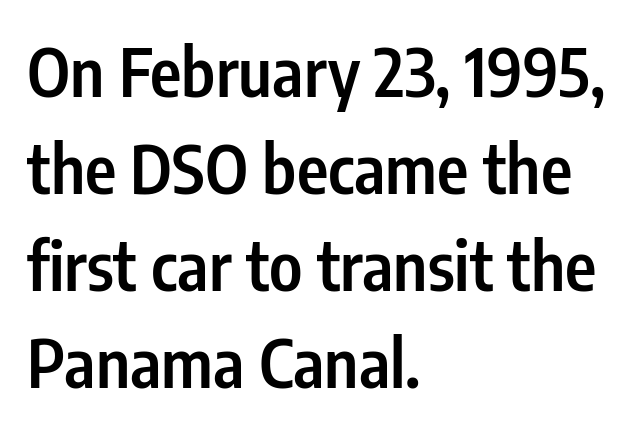
Q: Is the text bold? A: Semi-bold.
Q: Is the text italic (slanted)? A: No, it is upright.
Q: Is the typeface a serif or a sans-serif typeface? A: Sans-serif.
Q: Is the text underlined? A: No.
Q: How is the paragraph aligned? A: Left-aligned.
Q: Is the spacing between letters normal or unusually wide? A: Normal.
Q: Is the spacing between lines tight, normal or loose? A: Normal.
Q: Width (condensed, normal, or wide)? A: Condensed.
Q: Stroke contrast? A: Low.
Q: x-height? A: Medium.
Q: Monospaced? A: No.
